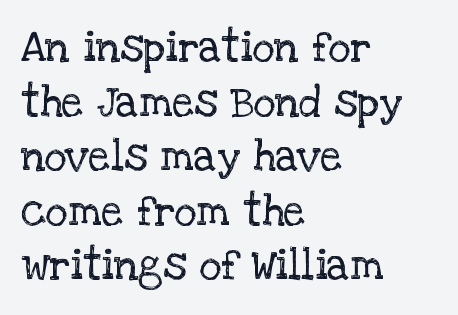
Spacing between characters is what you'd get straight out of the box. The passage shown is typed in a proportional face where columns would drift. The text block is weighted toward the left margin, trailing off unevenly rightward. Normally led — the rows are evenly, conventionally spaced.
